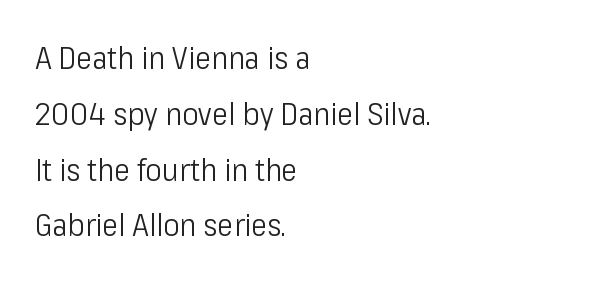
The image shows 31 px light, condensed sans-serif type, upright; set left-aligned, line spacing 1.8x, normal letter spacing, not underlined; low stroke contrast and a medium x-height.
